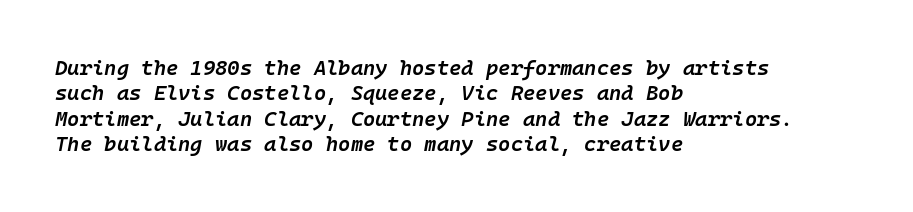
You can tell it's italic because the verticals aren't actually vertical. Line starts are locked; line ends wander. The glyphs are unaccompanied by any horizontal stroke below them. Every letter is mildly thick-stroked: semibold rather than bold. Words appear dense and cohesive because spacing is normal.
